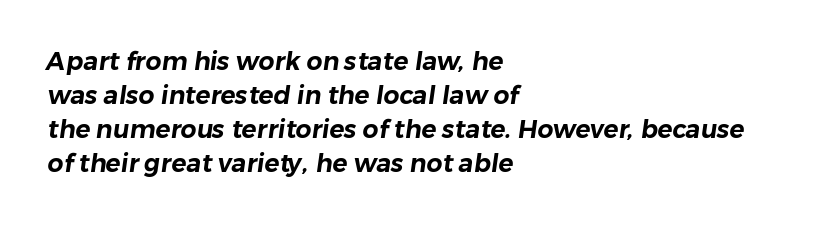
Q: Is the text underlined? A: No.
Q: How is the paragraph aligned? A: Left-aligned.
Q: Is the spacing between letters normal or unusually wide? A: Normal.
Q: Is the spacing between lines tight, normal or loose? A: Normal.
